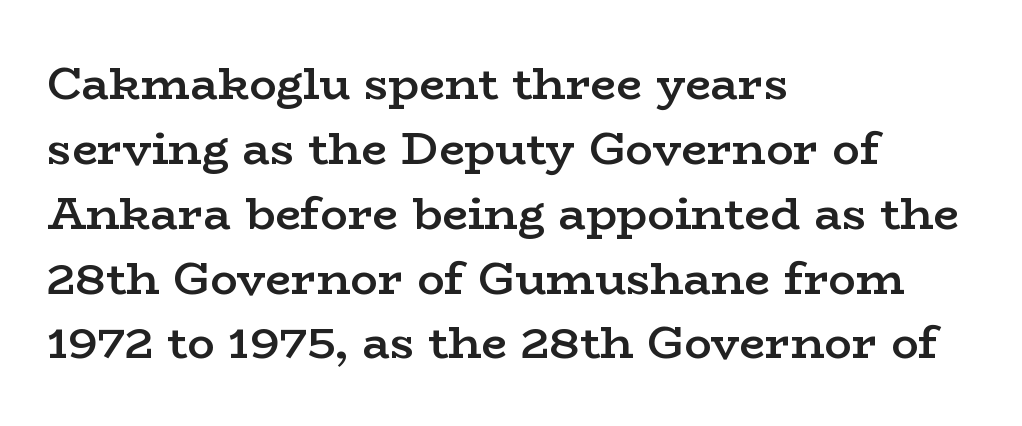
The image shows 46 px semibold, wide serif type, upright; set left-aligned, normal line spacing (1.41x), normal letter spacing, not underlined; low stroke contrast and a medium x-height.
